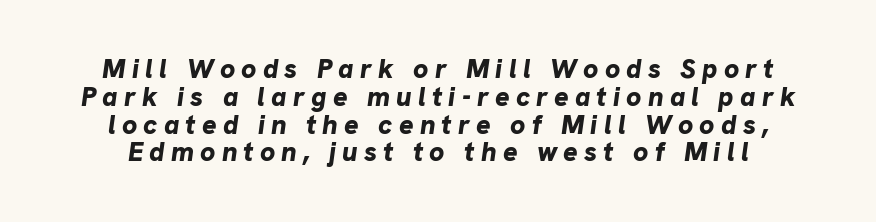
How would I describe the line gaps? Narrow and economical. The letters are spread apart with noticeably loose tracking. Stroke thickness is high; the sample reads as a true bold. No word sits above an underline. Is the type slanted? Yes — the strokes lean at a clear angle.
